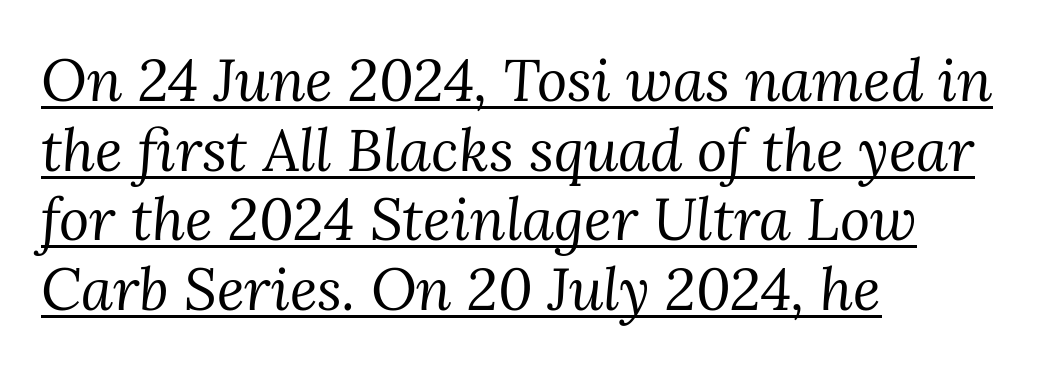
{"serif": "yes", "italic": "yes", "lean": "right", "slant_degrees": 3, "bold": "no", "weight": "regular", "width": "normal", "stroke_contrast": "medium", "x_height": "medium", "monospaced": "no", "underline": "yes", "align": "left", "line_spacing_ratio": 1.2, "letter_spacing": "normal", "letter_spacing_em": 0.0, "glyph_px": 58}
